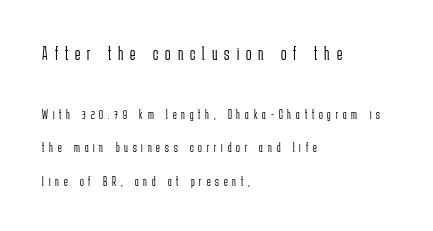
{"italic": "no", "bold": "no", "underline": "no", "align": "left", "line_spacing": "loose", "line_spacing_ratio": 2.39, "letter_spacing": "wide", "letter_spacing_em": 0.35, "larger_block": "first", "size_ratio": 1.43, "glyph_px": 20}
